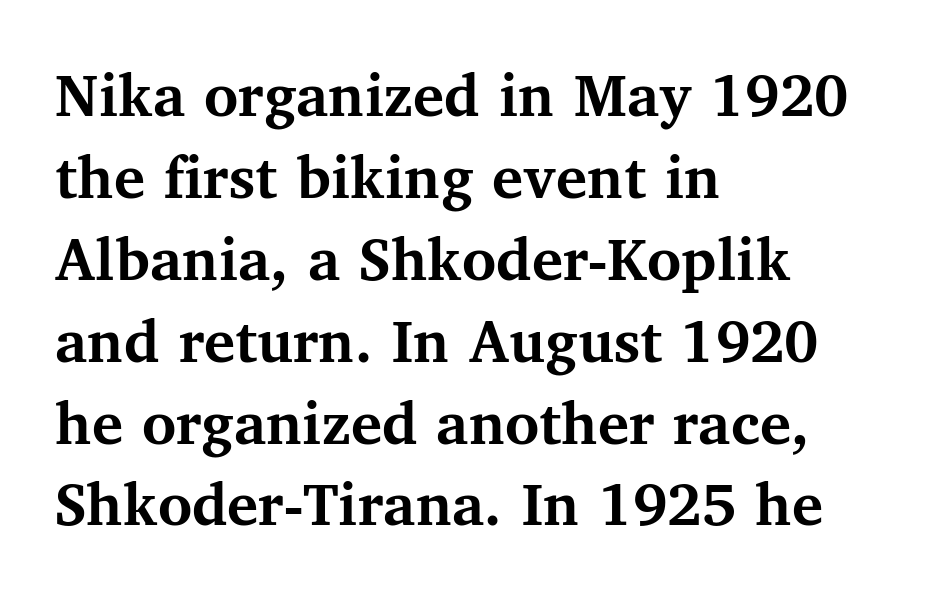
Q: Is the text bold? A: Yes.
Q: Is the text italic (slanted)? A: No, it is upright.
Q: Is the typeface a serif or a sans-serif typeface? A: Serif.
Q: Is the text underlined? A: No.
Q: How is the paragraph aligned? A: Left-aligned.
Q: Is the spacing between letters normal or unusually wide? A: Normal.
Q: Is the spacing between lines tight, normal or loose? A: Normal.
Q: Width (condensed, normal, or wide)? A: Normal.
Q: Stroke contrast? A: Medium.
Q: x-height? A: Medium.
Q: Monospaced? A: No.
